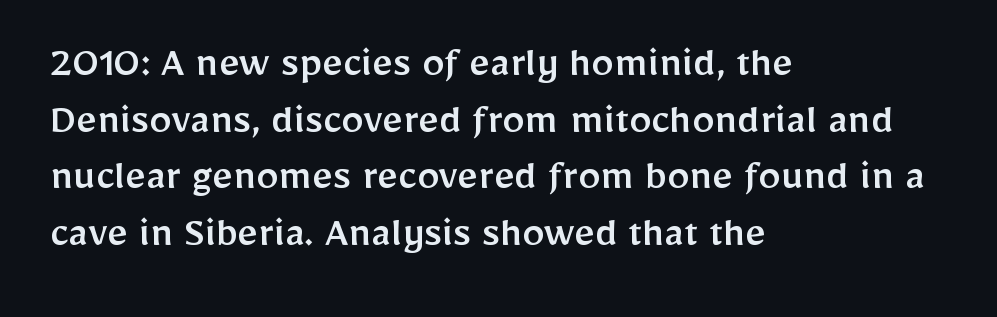
Q: Is the text italic (slanted)? A: No, it is upright.
Q: Is the typeface a serif or a sans-serif typeface? A: Sans-serif.
Q: Is the text underlined? A: No.
Q: How is the paragraph aligned? A: Left-aligned.
Q: Is the spacing between letters normal or unusually wide? A: Normal.
Q: Is the spacing between lines tight, normal or loose? A: Normal.
Q: Width (condensed, normal, or wide)? A: Normal.
Q: Stroke contrast? A: Low.
Q: x-height? A: Medium.
Q: Monospaced? A: No.
